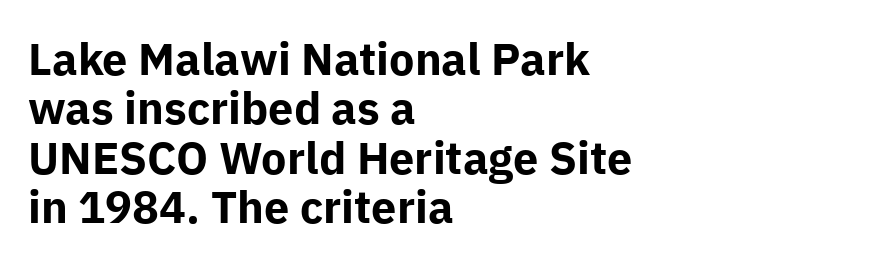
Nobody touched the tracking dial on this one. Is there any slant? The stems are plumb. These lines are set flush left with a ragged right edge. Compared with an ordinary text face, these strokes are far heavier — a full bold. Note: no serifs on the glyphs. Successive baselines arrive quickly, one right under another.
